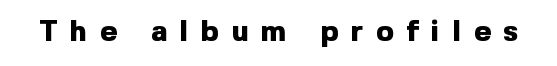
Q: Is the text bold? A: Yes.
Q: Is the text italic (slanted)? A: No, it is upright.
Q: Is the typeface a serif or a sans-serif typeface? A: Sans-serif.
Q: Is the text underlined? A: No.
Q: Is the spacing between letters normal or unusually wide? A: Unusually wide.
Q: Width (condensed, normal, or wide)? A: Normal.
Q: x-height? A: Medium.
Q: Monospaced? A: No.
